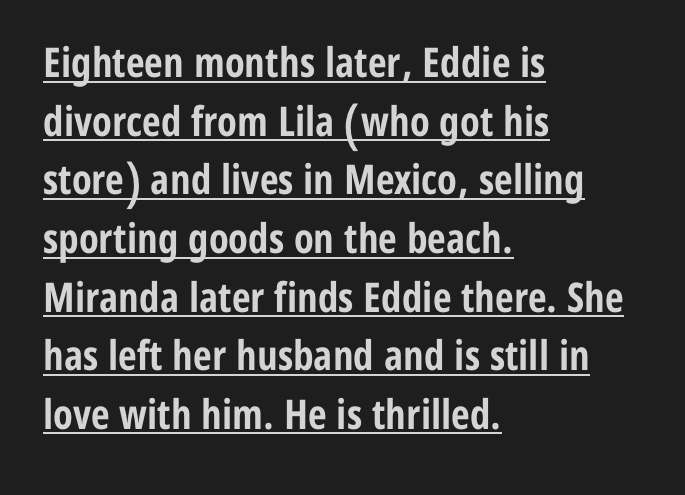
Q: Is the text bold? A: Yes.
Q: Is the text italic (slanted)? A: No, it is upright.
Q: Is the typeface a serif or a sans-serif typeface? A: Sans-serif.
Q: Is the text underlined? A: Yes.
Q: How is the paragraph aligned? A: Left-aligned.
Q: Is the spacing between letters normal or unusually wide? A: Normal.
Q: Is the spacing between lines tight, normal or loose? A: Normal.
Q: Width (condensed, normal, or wide)? A: Condensed.
Q: Stroke contrast? A: Low.
Q: x-height? A: Medium.
Q: Monospaced? A: No.
